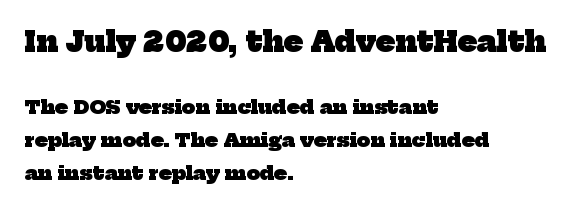
{"serif": "yes", "bold": "yes", "weight": "heavy", "width": "normal", "stroke_contrast": "low", "x_height": "medium", "monospaced": "no", "underline": "no", "align": "left", "line_spacing_ratio": 1.73, "letter_spacing": "normal", "letter_spacing_em": 0.0, "larger_block": "first", "size_ratio": 1.47, "glyph_px": 28}
